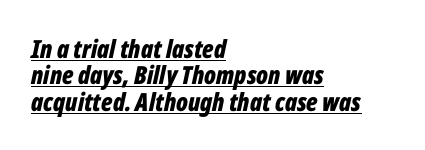
The image shows 25 px bold type, italic (leaning right); set left-aligned, tight line spacing (1.06x), normal letter spacing, underlined.
